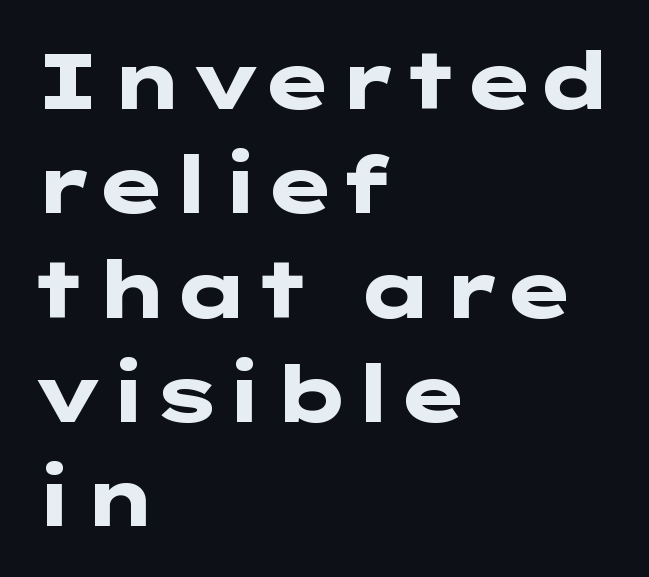
Q: Is the text bold? A: Yes.
Q: Is the text italic (slanted)? A: No, it is upright.
Q: Is the typeface a serif or a sans-serif typeface? A: Sans-serif.
Q: Is the text underlined? A: No.
Q: How is the paragraph aligned? A: Left-aligned.
Q: Is the spacing between letters normal or unusually wide? A: Normal.
Q: Is the spacing between lines tight, normal or loose? A: Normal.
Q: Width (condensed, normal, or wide)? A: Wide.
Q: Stroke contrast? A: Low.
Q: x-height? A: Medium.
